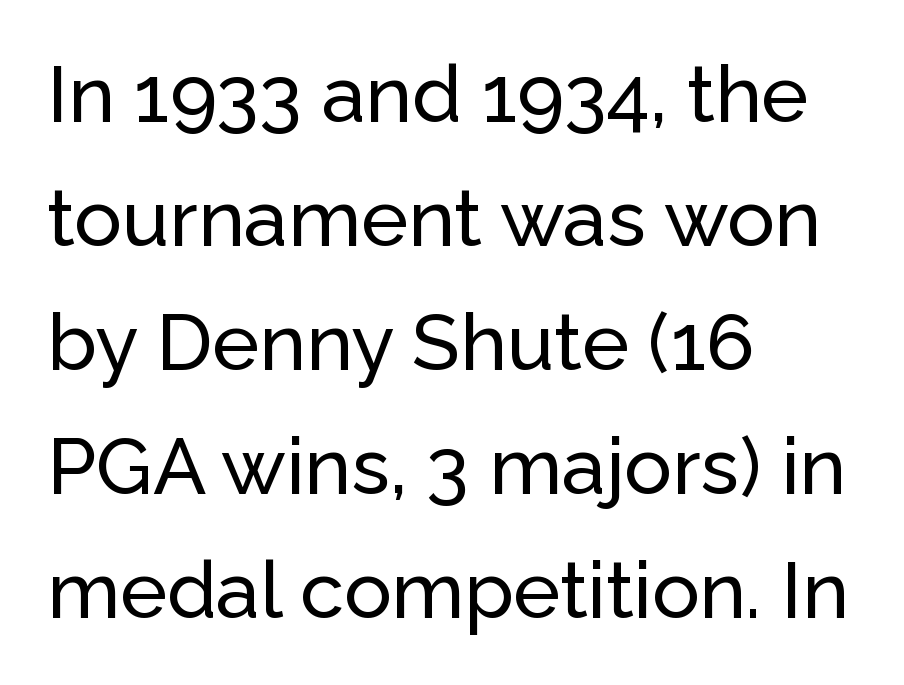
{"serif": "no", "italic": "no", "width": "normal", "stroke_contrast": "low", "x_height": "medium", "monospaced": "no", "underline": "no", "align": "left", "line_spacing": "normal", "line_spacing_ratio": 1.57, "letter_spacing": "normal", "letter_spacing_em": 0.0, "glyph_px": 79}
